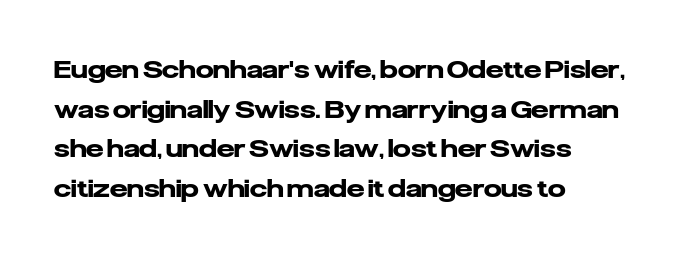
The image shows 25 px bold type, upright; set left-aligned, normal line spacing (1.59x), normal letter spacing, not underlined.
